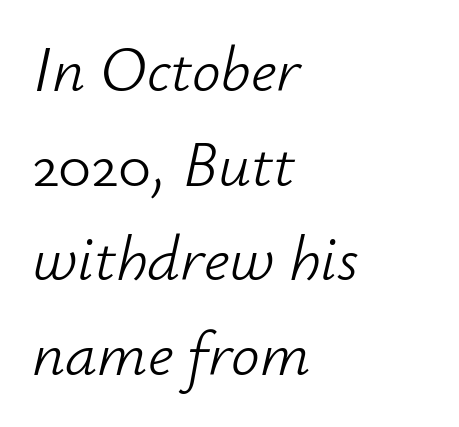
{"italic": "yes", "lean": "right", "slant_degrees": 12, "bold": "no", "weight": "light", "width": "normal", "stroke_contrast": "low", "x_height": "small", "monospaced": "no", "underline": "no", "align": "left", "line_spacing": "normal", "line_spacing_ratio": 1.48, "letter_spacing": "normal", "letter_spacing_em": 0.0, "glyph_px": 64}
